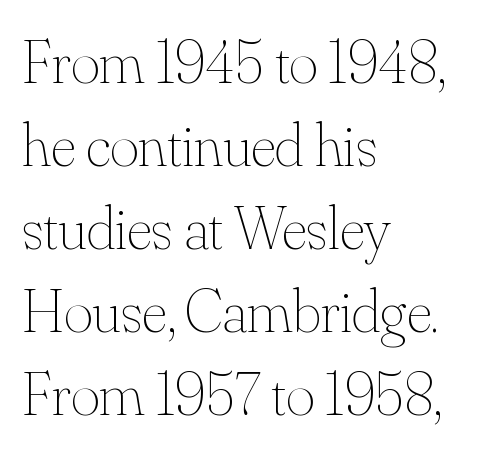
The image shows 62 px thin type, upright; set left-aligned, normal line spacing (1.34x), normal letter spacing, not underlined; medium stroke contrast and a small x-height.
